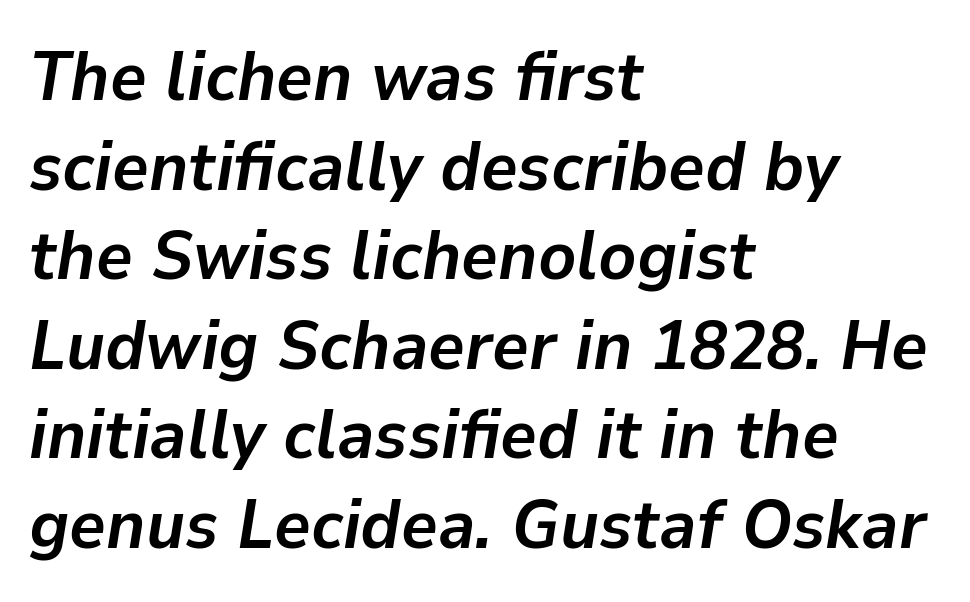
{"italic": "yes", "lean": "right", "slant_degrees": 9, "bold": "yes", "weight": "semibold", "width": "normal", "stroke_contrast": "low", "x_height": "medium", "monospaced": "no", "underline": "no", "align": "left", "line_spacing": "normal", "line_spacing_ratio": 1.28, "letter_spacing": "normal", "letter_spacing_em": 0.0, "glyph_px": 70}
